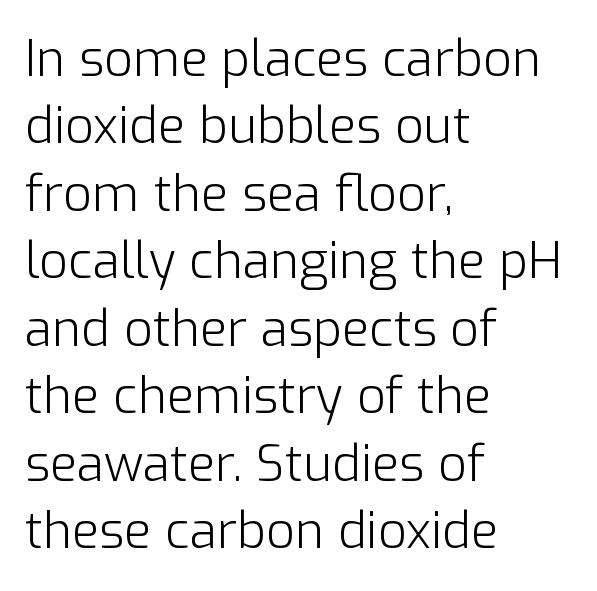
{"serif": "no", "italic": "no", "bold": "no", "weight": "light", "width": "normal", "stroke_contrast": "low", "x_height": "medium", "monospaced": "no", "underline": "no", "align": "left", "line_spacing": "normal", "line_spacing_ratio": 1.35, "letter_spacing": "normal", "letter_spacing_em": 0.0, "glyph_px": 50}
